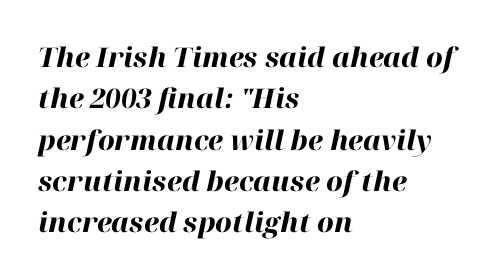
Q: Is the text bold? A: Yes.
Q: Is the text italic (slanted)? A: Yes, it leans right by about 12 degrees.
Q: Is the text underlined? A: No.
Q: How is the paragraph aligned? A: Left-aligned.
Q: Is the spacing between letters normal or unusually wide? A: Normal.
Q: Is the spacing between lines tight, normal or loose? A: Normal.
